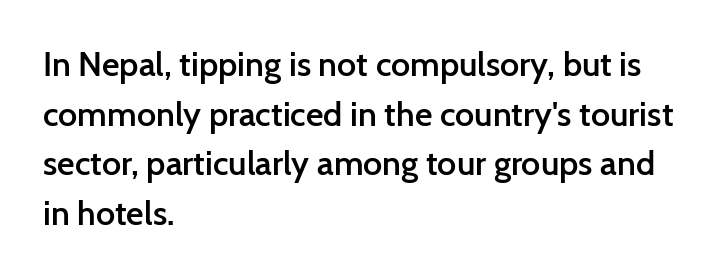
Do the characters align in a grid? No, the font is proportional. The space between consecutive lines is moderate. Casual observation: everything's shoved over to the left. Does the weight exceed regular? Yes, but only to semibold. Are there feet on the stems? There aren't — it's a sans.
